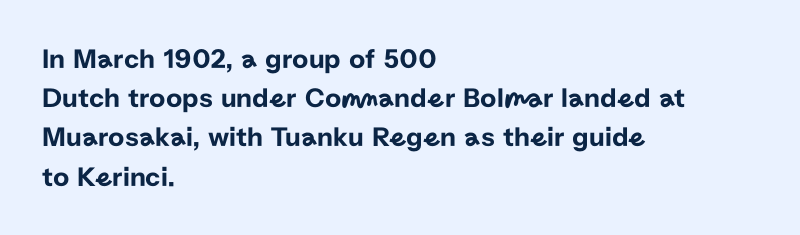
Q: Is the text italic (slanted)? A: No, it is upright.
Q: Is the typeface a serif or a sans-serif typeface? A: Sans-serif.
Q: Is the text underlined? A: No.
Q: How is the paragraph aligned? A: Left-aligned.
Q: Is the spacing between letters normal or unusually wide? A: Normal.
Q: Is the spacing between lines tight, normal or loose? A: Normal.
Q: Width (condensed, normal, or wide)? A: Normal.
Q: Stroke contrast? A: Low.
Q: x-height? A: Medium.
Q: Monospaced? A: No.
